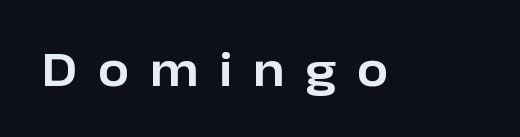
It's the straight-up-and-down kind of type. The characters display no serif detailing; their extremities are plain. The glyphs are unaccompanied by any horizontal stroke below them. Someone cranked the tracking dial way up on this one. Proportional: the letters do not fall into vertical columns.
